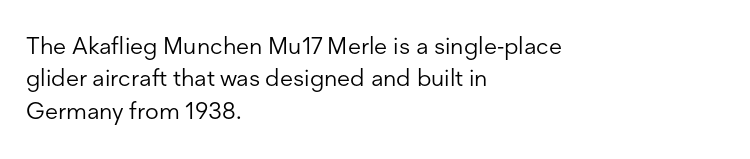
The typesetter chose a ragged-right arrangement here. In terms of letterspacing, this is plain default setting. Descenders hang freely into open space. A typesetter would call this leading conventional body-copy spacing. Stems and bowls with no extra thickness — not bold.
